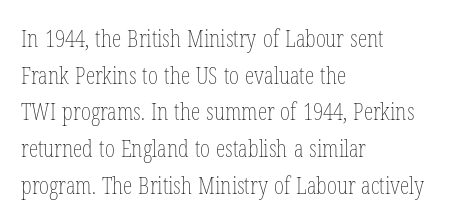
The image shows 24 px text type, upright; set left-aligned, normal line spacing (1.53x), normal letter spacing, not underlined.
